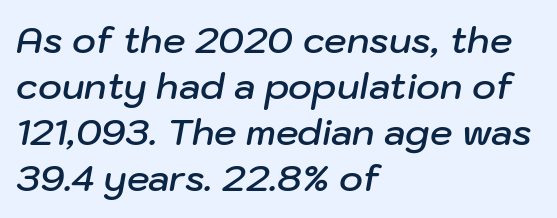
{"italic": "yes", "lean": "right", "slant_degrees": 10, "bold": "semi", "weight": "semibold", "width": "normal", "stroke_contrast": "low", "x_height": "medium", "monospaced": "no", "underline": "no", "align": "left", "line_spacing": "normal", "line_spacing_ratio": 1.28, "letter_spacing": "normal", "letter_spacing_em": 0.0, "glyph_px": 36}
